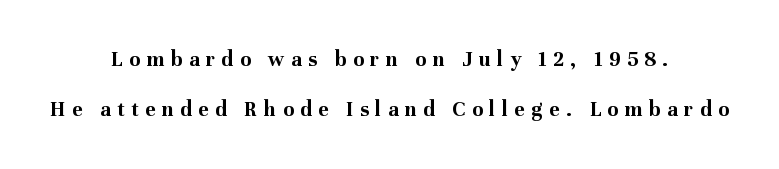
{"italic": "no", "bold": "yes", "underline": "no", "align": "center", "line_spacing": "loose", "line_spacing_ratio": 2.28, "letter_spacing": "wide", "letter_spacing_em": 0.3, "glyph_px": 22}
